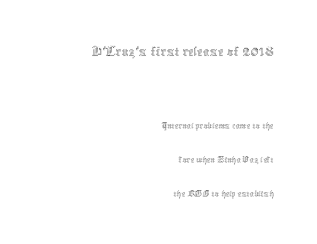
Spacing between characters is what you'd get straight out of the box. Posture: vertical. Nothing heavy about these letters — not bold at all. A normal amount of white space separates one row of letters from the next.
